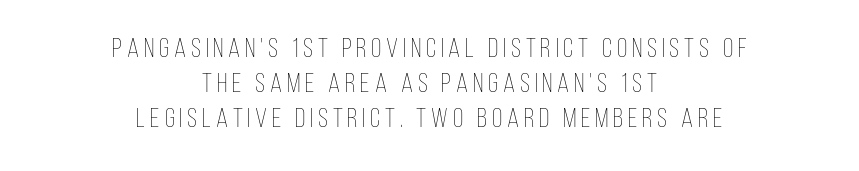
Q: Is the text bold? A: No.
Q: Is the text italic (slanted)? A: No, it is upright.
Q: Is the text underlined? A: No.
Q: How is the paragraph aligned? A: Centered.
Q: Is the spacing between lines tight, normal or loose? A: Normal.
